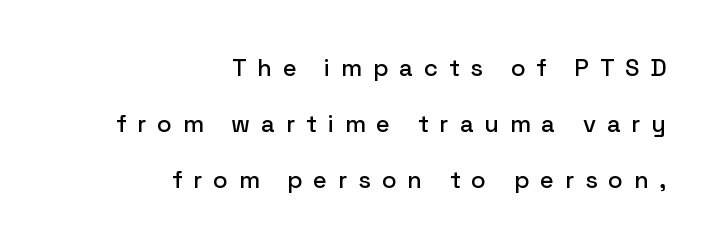
A typesetter would call this leading open, well beyond the default. Line ends are locked; line starts wander. Quick note: underline off. Glyph-to-glyph distance is far greater than everyday printed text. If you drew a line through each stem, it would be perfectly vertical.
